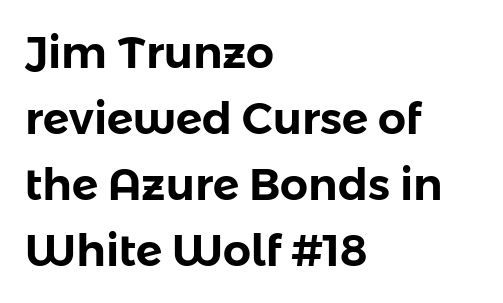
The image shows 44 px sans-serif type, upright; set left-aligned, normal line spacing (1.5x), normal letter spacing, not underlined; low stroke contrast and a medium x-height.
